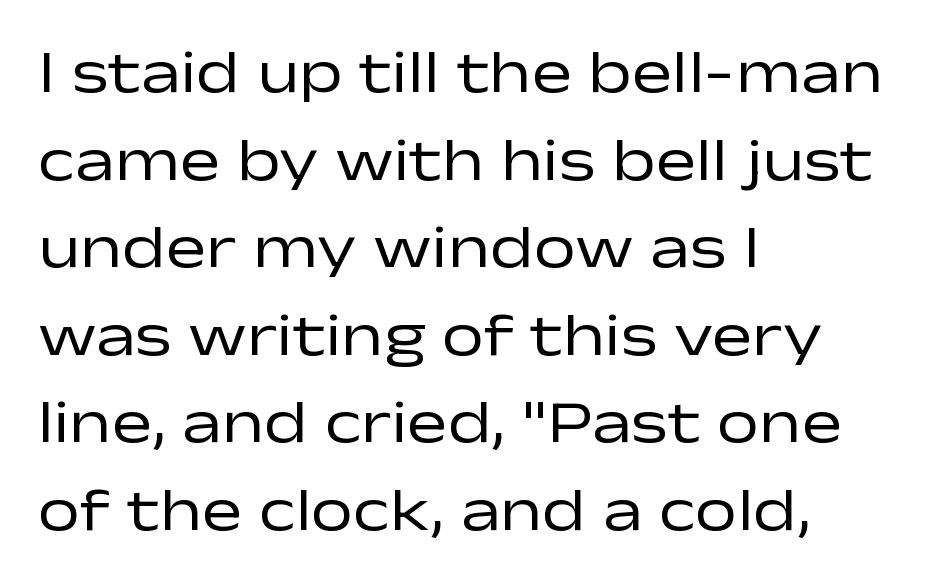
The strokes carry an ordinary text weight at most. Words float on clear page, feet unadorned. Italic: no, the glyphs are upright roman. How are the letters spaced? Ordinarily, with no added tracking.
